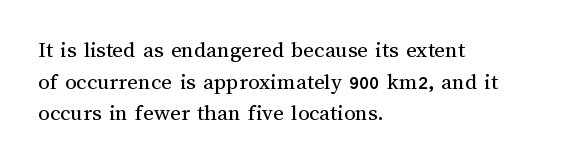
{"italic": "no", "bold": "no", "underline": "no", "align": "left", "line_spacing": "normal", "line_spacing_ratio": 1.38, "letter_spacing": "normal", "letter_spacing_em": 0.0, "glyph_px": 23}
